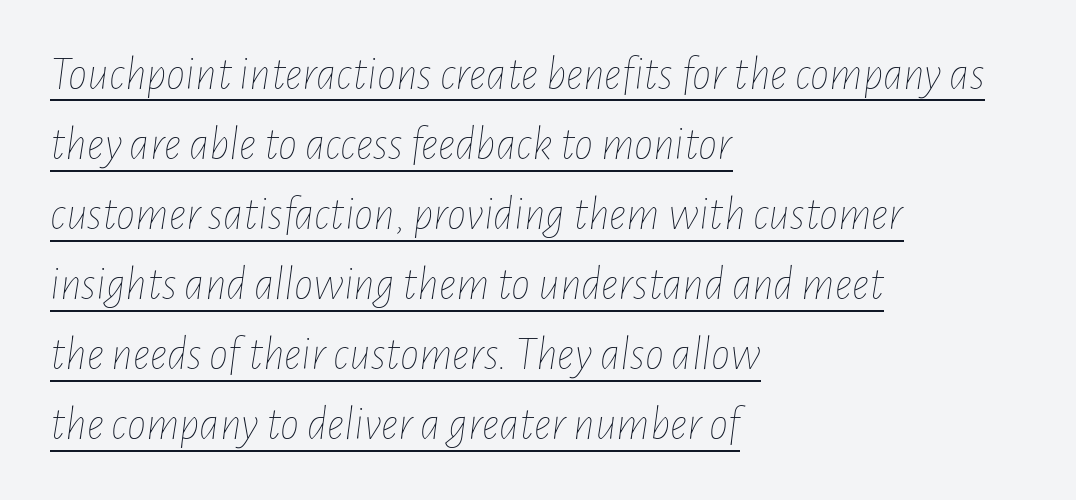
{"italic": "yes", "lean": "right", "slant_degrees": 7, "bold": "no", "weight": "thin", "width": "condensed", "stroke_contrast": "low", "x_height": "medium", "monospaced": "no", "underline": "yes", "align": "left", "line_spacing": "normal", "line_spacing_ratio": 1.46, "letter_spacing": "normal", "letter_spacing_em": 0.0, "glyph_px": 48}
